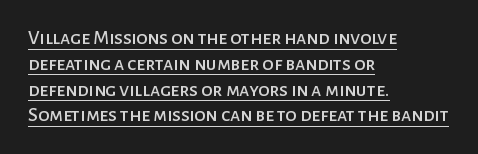
{"italic": "no", "underline": "yes", "align": "left", "line_spacing": "normal", "line_spacing_ratio": 1.29, "letter_spacing": "normal", "letter_spacing_em": 0.0, "glyph_px": 20}
